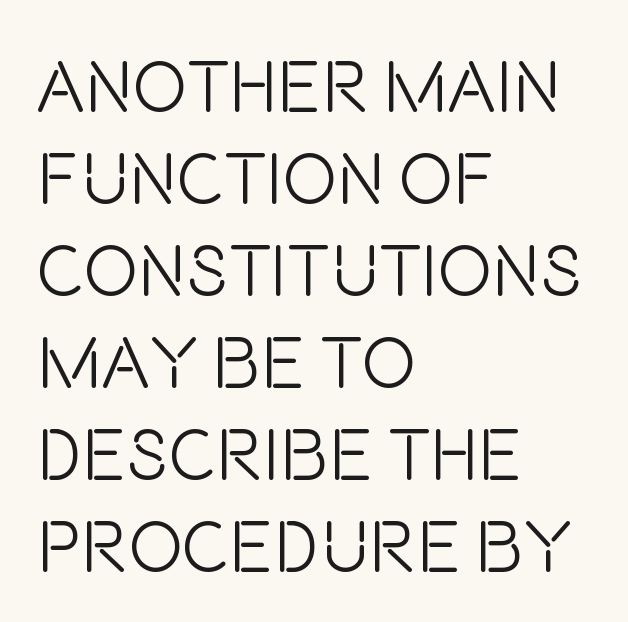
{"serif": "no", "italic": "no", "bold": "no", "weight": "light", "width": "condensed", "stroke_contrast": "low", "x_height": "large", "monospaced": "no", "underline": "no", "align": "left", "line_spacing": "normal", "line_spacing_ratio": 1.26, "letter_spacing": "normal", "letter_spacing_em": 0.0, "glyph_px": 73}
